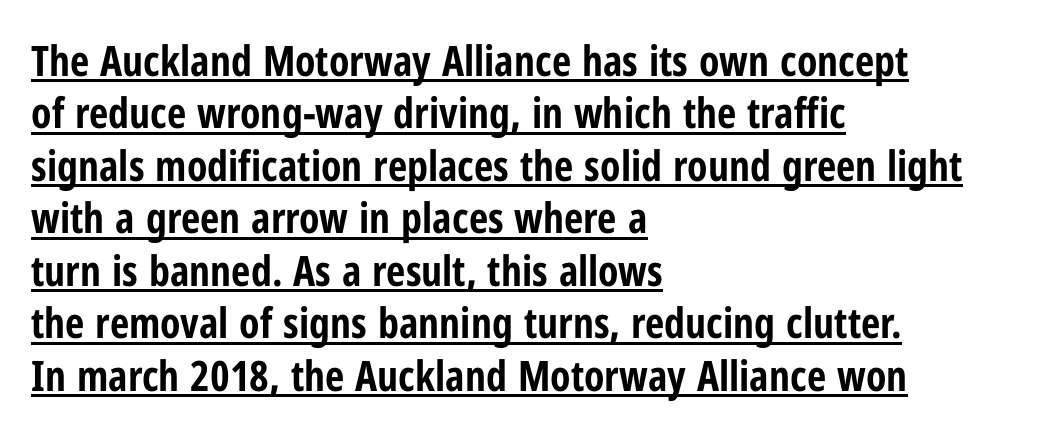
Q: Is the text bold? A: Yes.
Q: Is the text italic (slanted)? A: No, it is upright.
Q: Is the typeface a serif or a sans-serif typeface? A: Sans-serif.
Q: Is the text underlined? A: Yes.
Q: How is the paragraph aligned? A: Left-aligned.
Q: Is the spacing between letters normal or unusually wide? A: Normal.
Q: Is the spacing between lines tight, normal or loose? A: Normal.
Q: Width (condensed, normal, or wide)? A: Condensed.
Q: Stroke contrast? A: Low.
Q: x-height? A: Medium.
Q: Monospaced? A: No.
